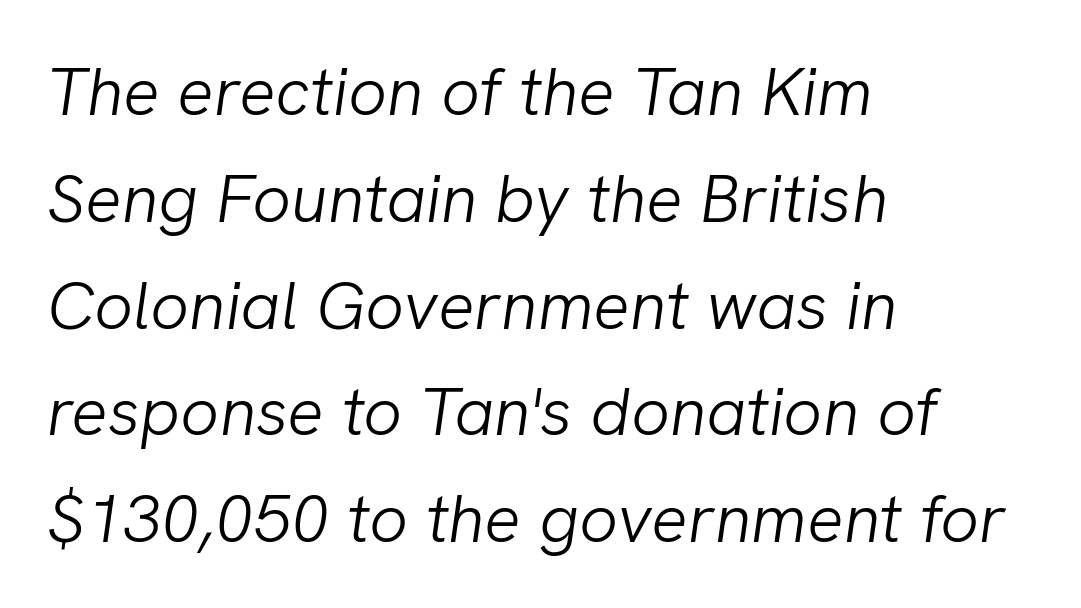
Weight: not bold — regular or lighter. Words appear dense and cohesive because spacing is normal. A classic flush-left, rag-right setting is used for this passage. Normally led — the rows are evenly, conventionally spaced. Italic: yes, the glyphs are oblique.
